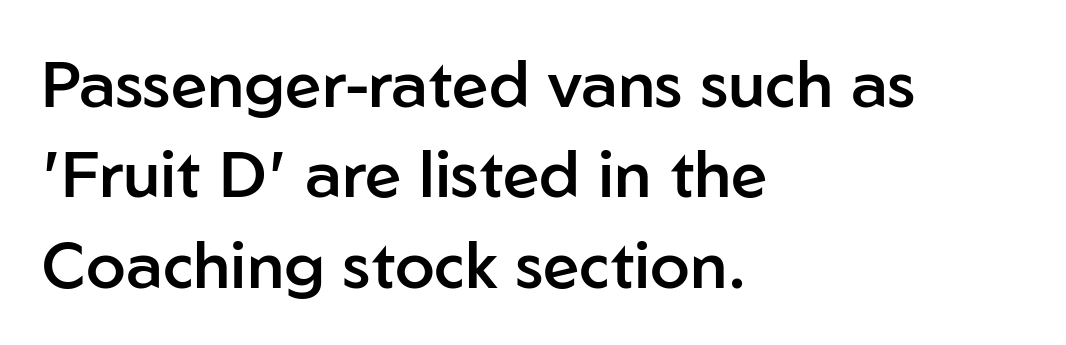
{"serif": "no", "italic": "no", "bold": "semi", "weight": "semibold", "width": "normal", "stroke_contrast": "low", "x_height": "medium", "monospaced": "no", "underline": "no", "align": "left", "line_spacing": "normal", "line_spacing_ratio": 1.39, "letter_spacing": "normal", "letter_spacing_em": 0.0, "glyph_px": 65}
